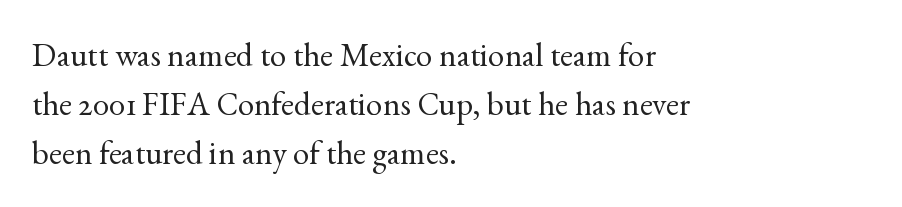
Q: Is the text bold? A: No.
Q: Is the text italic (slanted)? A: No, it is upright.
Q: Is the typeface a serif or a sans-serif typeface? A: Serif.
Q: Is the text underlined? A: No.
Q: How is the paragraph aligned? A: Left-aligned.
Q: Is the spacing between letters normal or unusually wide? A: Normal.
Q: Is the spacing between lines tight, normal or loose? A: Normal.
Q: Width (condensed, normal, or wide)? A: Normal.
Q: x-height? A: Small.
Q: Monospaced? A: No.
